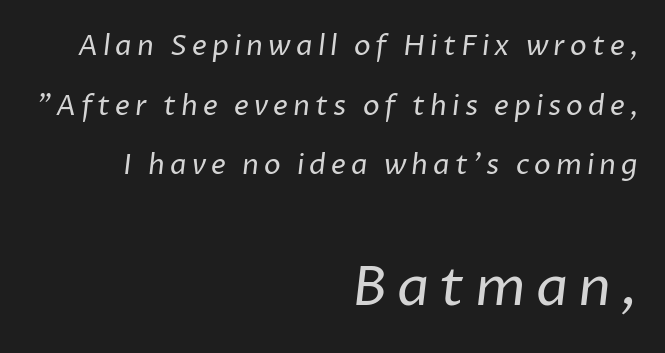
The image shows 55 px regular-weight sans-serif type; set right-aligned, loose line spacing (2.13x), not underlined; the second (bottom) block is 1.96x larger; low stroke contrast and a medium x-height.
